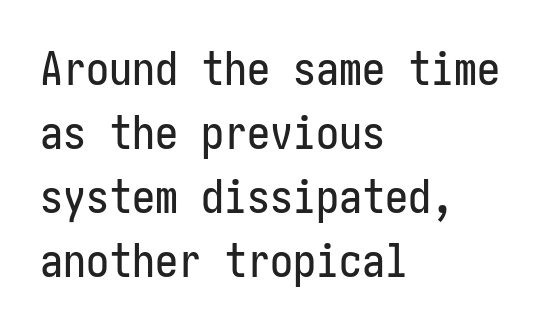
{"serif": "no", "italic": "no", "width": "condensed", "stroke_contrast": "low", "x_height": "medium", "underline": "no", "align": "left", "line_spacing": "normal", "line_spacing_ratio": 1.39, "letter_spacing": "normal", "letter_spacing_em": 0.0, "glyph_px": 46}
